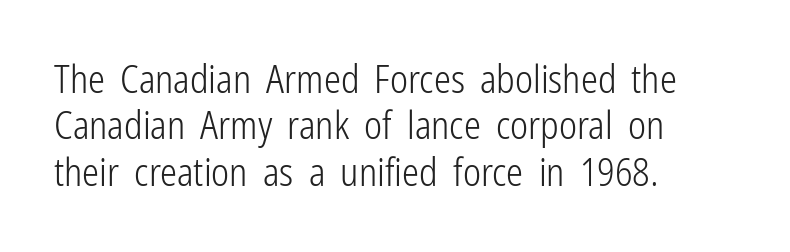
Each letter keeps its own natural width here, so spacing adapts to shape. Reading down the block, your eye returns to a fixed left position each line. Characters remain perfectly vertical along every line. Nope, no serifs anywhere on these letters.
